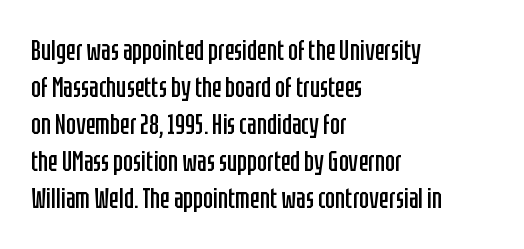
{"serif": "no", "italic": "no", "bold": "no", "weight": "regular", "width": "condensed", "stroke_contrast": "low", "x_height": "large", "monospaced": "no", "underline": "no", "align": "left", "line_spacing": "normal", "line_spacing_ratio": 1.28, "letter_spacing": "normal", "letter_spacing_em": 0.0, "glyph_px": 29}
